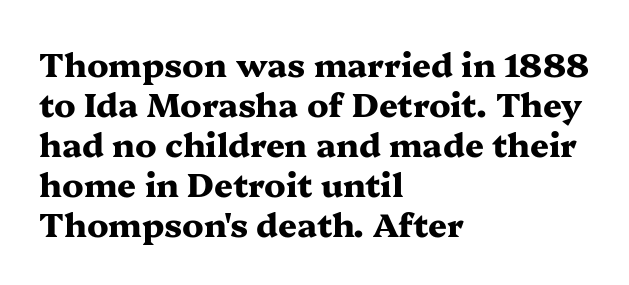
Q: Is the text bold? A: Yes.
Q: Is the text italic (slanted)? A: No, it is upright.
Q: Is the typeface a serif or a sans-serif typeface? A: Serif.
Q: Is the text underlined? A: No.
Q: How is the paragraph aligned? A: Left-aligned.
Q: Is the spacing between letters normal or unusually wide? A: Normal.
Q: Width (condensed, normal, or wide)? A: Wide.
Q: Stroke contrast? A: Medium.
Q: x-height? A: Medium.
Q: Monospaced? A: No.
